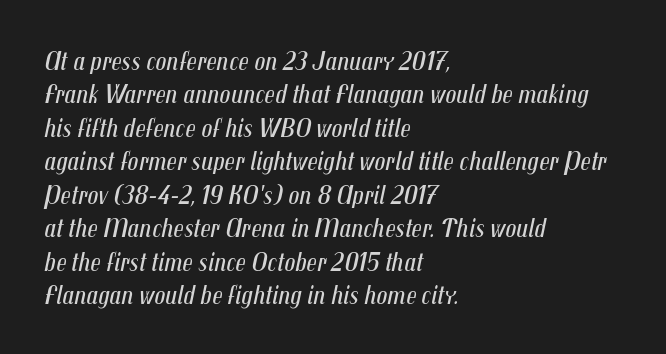
{"italic": "yes", "lean": "right", "slant_degrees": 12, "bold": "no", "underline": "no", "align": "left", "line_spacing_ratio": 1.24, "letter_spacing": "normal", "letter_spacing_em": 0.0, "glyph_px": 27}
